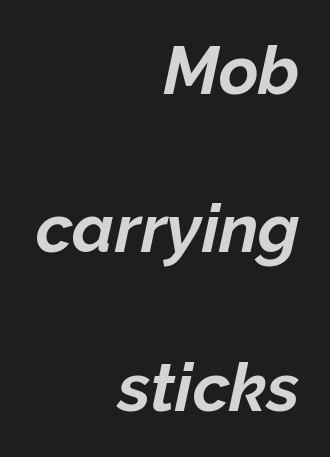
The image shows 68 px bold type, italic (leaning right); set right-aligned, loose line spacing (2.33x), normal letter spacing, not underlined; low stroke contrast and a medium x-height.
